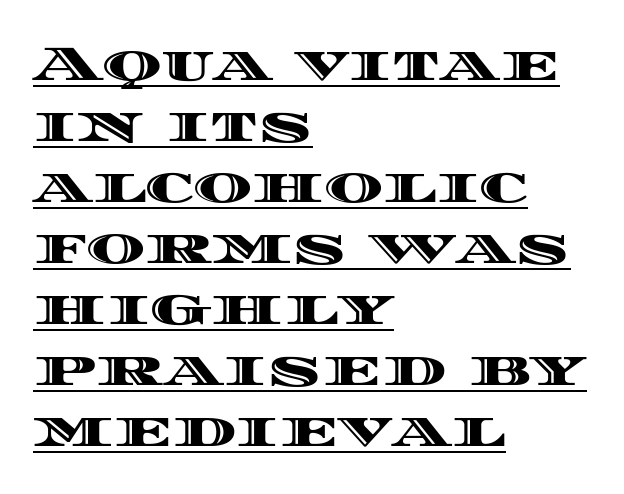
Line beginnings align vertically; line endings do not. The type sits square on the baseline with zero lean. Spacing verdict: proportional, widths tailored to each character. The letters sit at their default tracking, neither squeezed nor spread.
